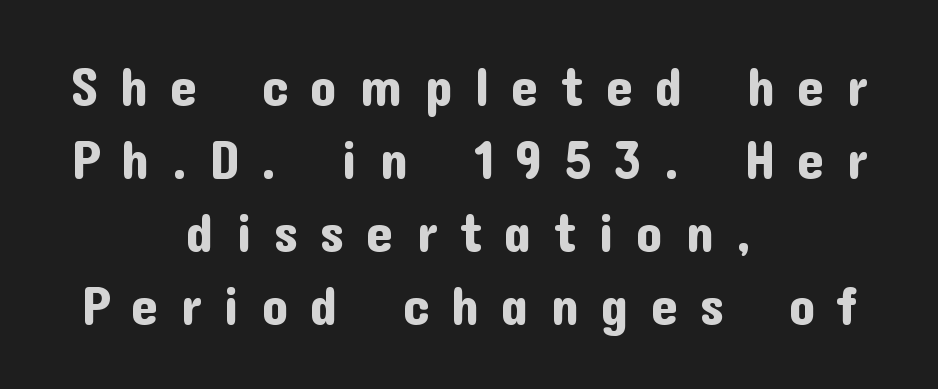
Q: Is the text italic (slanted)? A: No, it is upright.
Q: Is the typeface a serif or a sans-serif typeface? A: Sans-serif.
Q: Is the text underlined? A: No.
Q: How is the paragraph aligned? A: Centered.
Q: Is the spacing between letters normal or unusually wide? A: Unusually wide.
Q: Is the spacing between lines tight, normal or loose? A: Normal.
Q: Width (condensed, normal, or wide)? A: Normal.
Q: Stroke contrast? A: Low.
Q: x-height? A: Medium.
Q: Monospaced? A: No.
